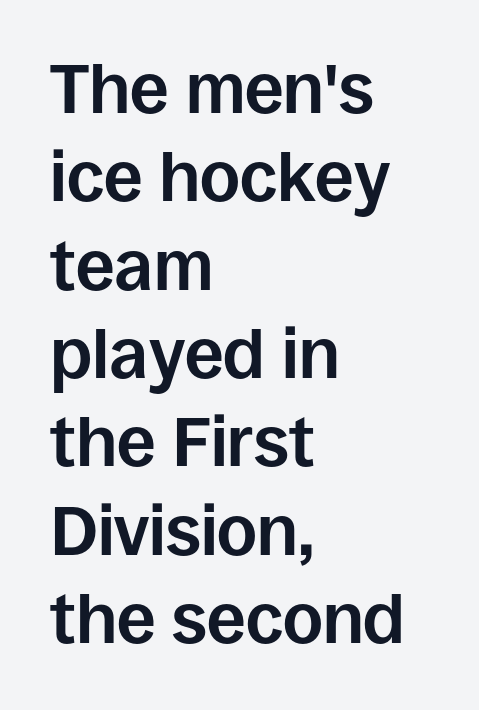
{"serif": "no", "italic": "no", "bold": "yes", "weight": "bold", "width": "normal", "stroke_contrast": "low", "x_height": "large", "monospaced": "no", "underline": "no", "align": "left", "line_spacing": "normal", "line_spacing_ratio": 1.28, "letter_spacing": "normal", "letter_spacing_em": 0.0, "glyph_px": 69}
